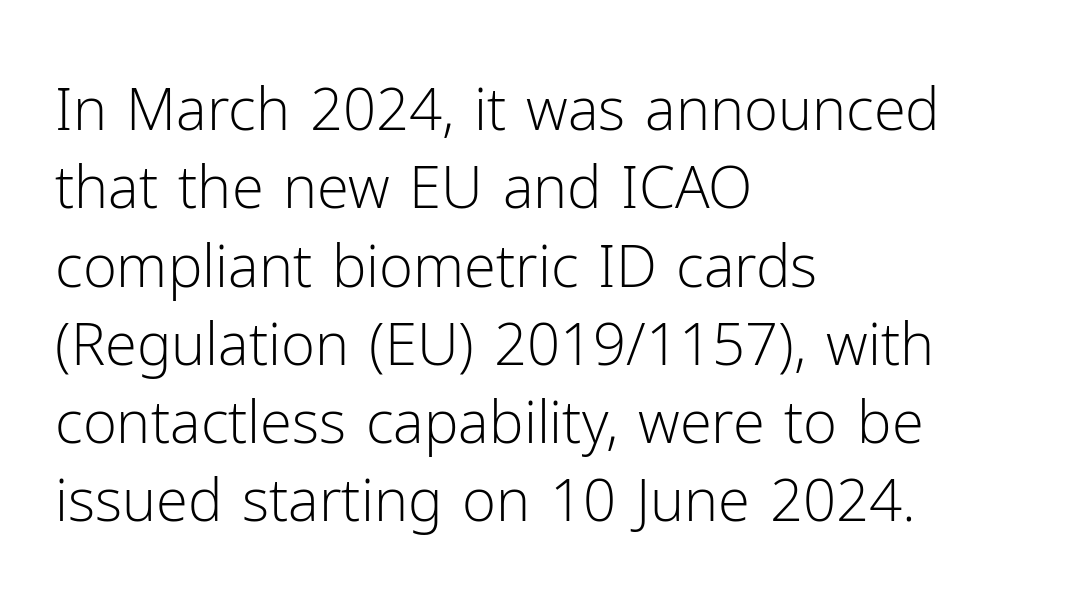
The image shows 58 px light sans-serif type, upright; set left-aligned, normal line spacing (1.35x), normal letter spacing, not underlined; low stroke contrast and a medium x-height.
